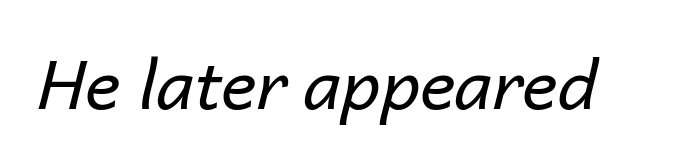
The letterforms sit shoulder to shoulder at normal distance. When letters slant like this, we call the style italic. Decoration check: the copy has no underline. Looks like regular typesetting: each glyph gets only the width it needs.
